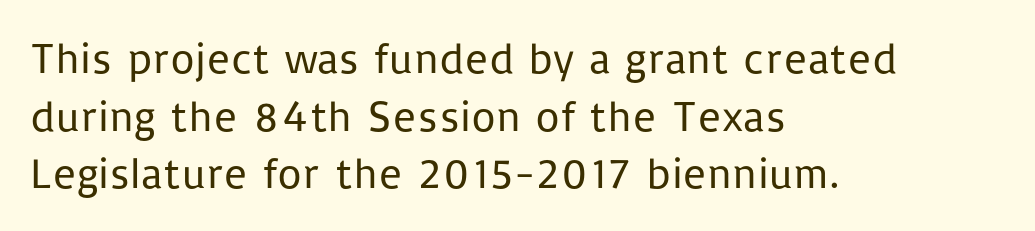
The image shows 43 px regular-weight sans-serif type, upright; set left-aligned, normal line spacing (1.34x), normal letter spacing, not underlined; low stroke contrast and a medium x-height.
